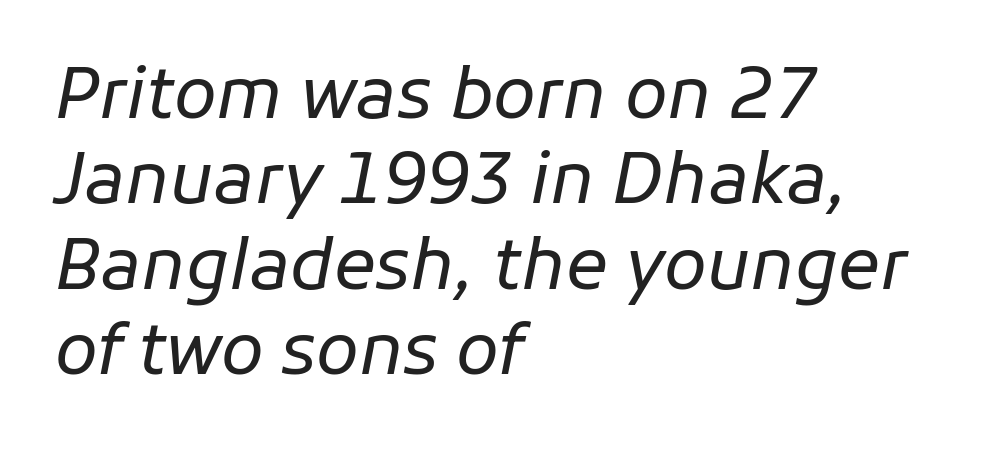
{"italic": "yes", "lean": "right", "slant_degrees": 11, "bold": "no", "weight": "regular", "width": "normal", "stroke_contrast": "low", "x_height": "medium", "monospaced": "no", "underline": "no", "align": "left", "line_spacing_ratio": 1.22, "letter_spacing": "normal", "letter_spacing_em": 0.0, "glyph_px": 70}
